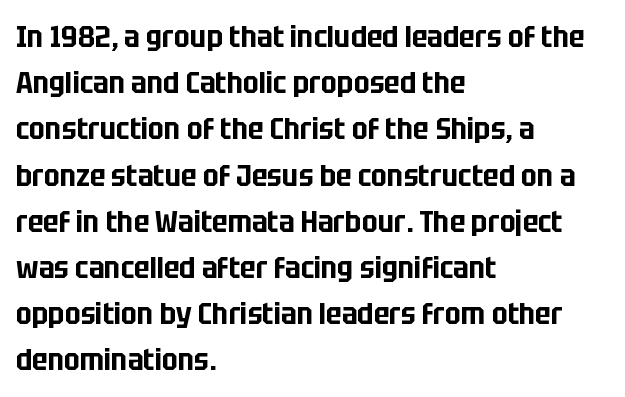
The image shows 31 px condensed sans-serif type, upright; set left-aligned, normal line spacing (1.49x), normal letter spacing, not underlined; low stroke contrast and a large x-height.
